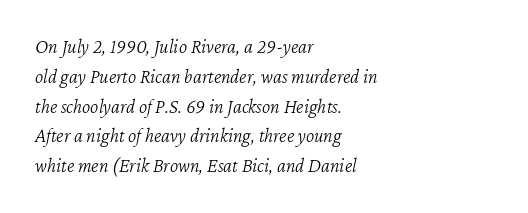
The image shows 20 px text type, italic (leaning right); set left-aligned, normal line spacing (1.49x), normal letter spacing, not underlined.
